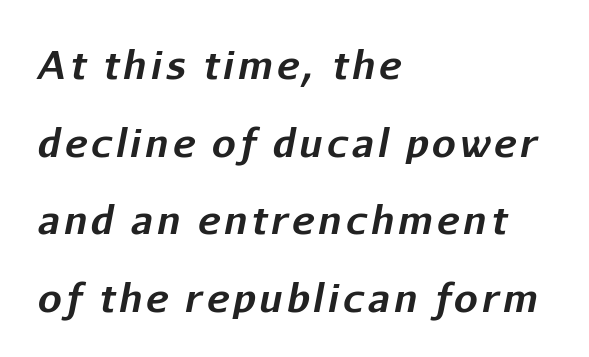
{"italic": "yes", "lean": "right", "slant_degrees": 11, "bold": "yes", "weight": "bold", "width": "normal", "stroke_contrast": "low", "x_height": "medium", "monospaced": "no", "underline": "no", "align": "left", "line_spacing": "loose", "line_spacing_ratio": 2.04, "glyph_px": 38}
